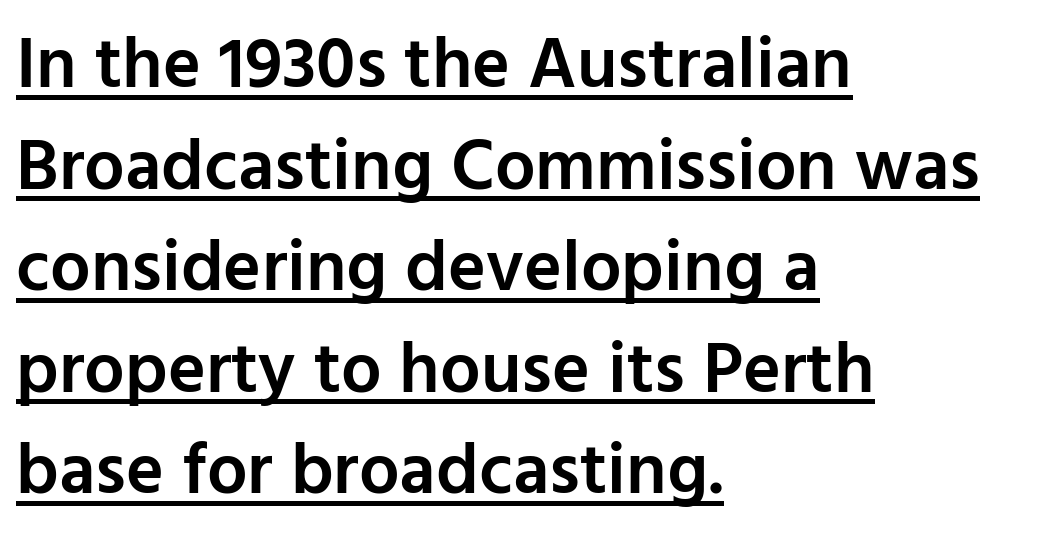
Does a line run under the words? Yes, clearly. Slightly chunky letters — semibold, I'd say, not full bold. The face used here is proportionally spaced, like ordinary book or web type. Tracking here is standard; glyphs follow each other at the usual distance.
